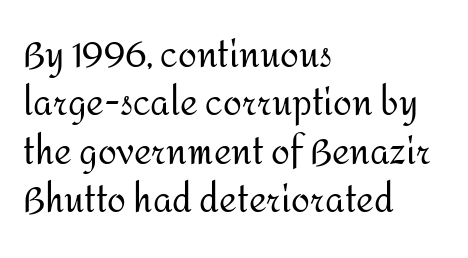
The image shows 34 px regular-weight sans-serif type, upright; set left-aligned, normal line spacing (1.42x), normal letter spacing, not underlined; medium stroke contrast and a medium x-height.
